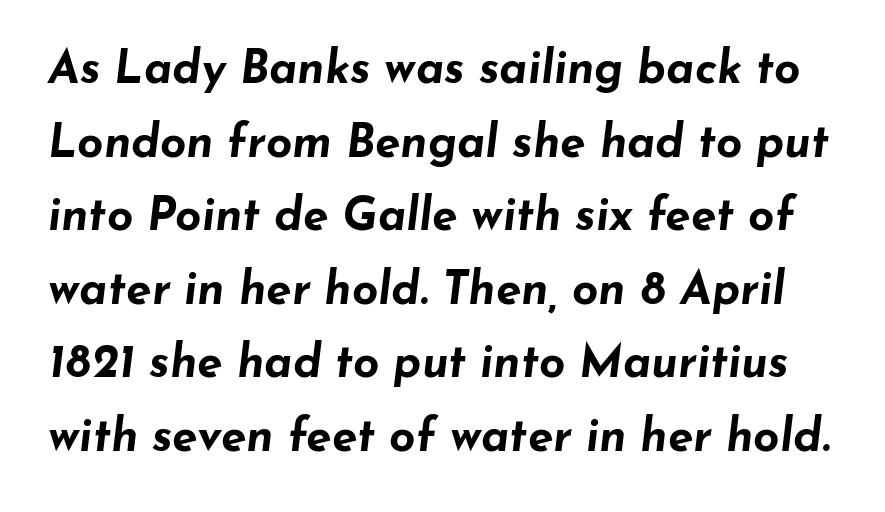
Q: Is the text bold? A: Yes.
Q: Is the text italic (slanted)? A: Yes, it leans right by about 7 degrees.
Q: Is the text underlined? A: No.
Q: Is the spacing between letters normal or unusually wide? A: Normal.
Q: Is the spacing between lines tight, normal or loose? A: Normal.
Q: Width (condensed, normal, or wide)? A: Wide.
Q: Stroke contrast? A: Low.
Q: x-height? A: Small.
Q: Monospaced? A: No.
